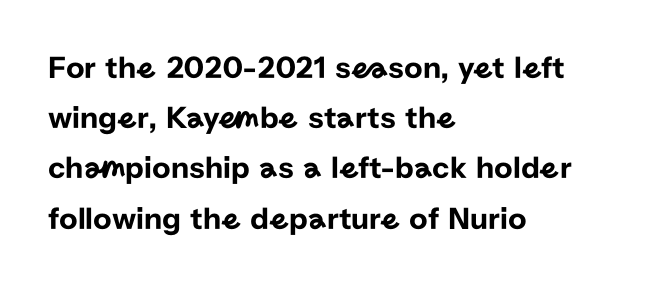
The image shows 32 px sans-serif type, upright; set left-aligned, normal line spacing (1.57x), normal letter spacing, not underlined; low stroke contrast and a medium x-height.
